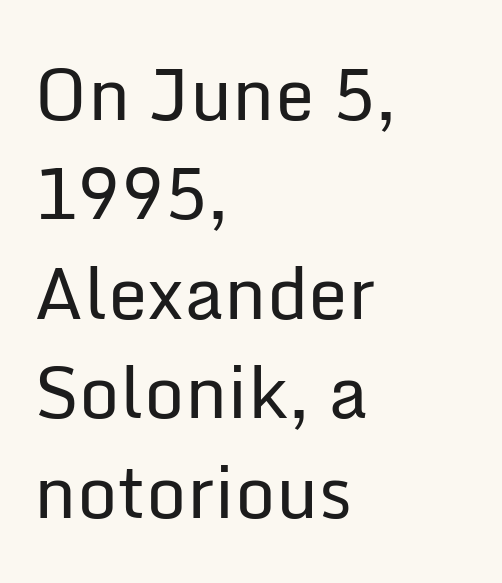
Q: Is the text bold? A: No.
Q: Is the text italic (slanted)? A: No, it is upright.
Q: Is the typeface a serif or a sans-serif typeface? A: Sans-serif.
Q: Is the text underlined? A: No.
Q: How is the paragraph aligned? A: Left-aligned.
Q: Is the spacing between letters normal or unusually wide? A: Normal.
Q: Is the spacing between lines tight, normal or loose? A: Normal.
Q: Width (condensed, normal, or wide)? A: Normal.
Q: Stroke contrast? A: Low.
Q: x-height? A: Medium.
Q: Monospaced? A: No.
